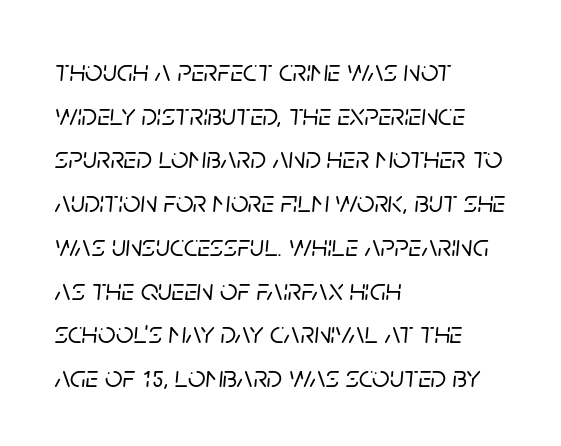
The image shows 31 px text type, italic (leaning right); set left-aligned, normal line spacing (1.41x), normal letter spacing, not underlined; low stroke contrast and a large x-height.
